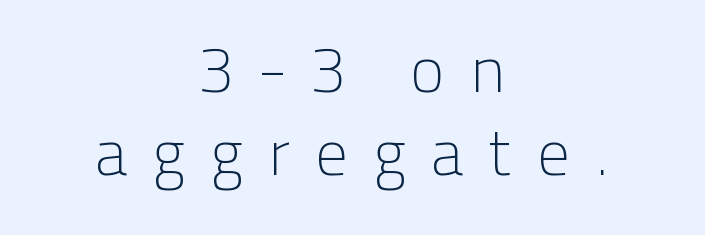
{"serif": "no", "italic": "no", "bold": "no", "weight": "light", "width": "normal", "stroke_contrast": "low", "x_height": "medium", "monospaced": "no", "underline": "no", "align": "center", "line_spacing": "normal", "line_spacing_ratio": 1.27, "letter_spacing": "wide", "letter_spacing_em": 0.38, "glyph_px": 65}
